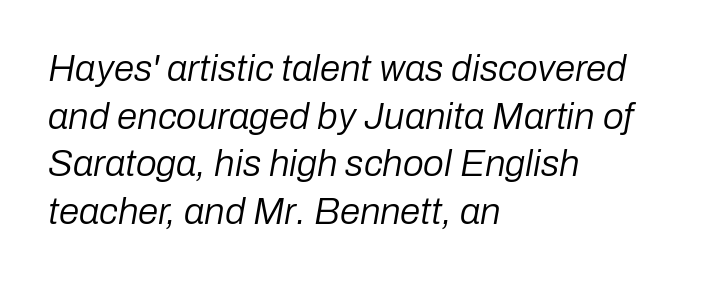
{"italic": "yes", "lean": "right", "slant_degrees": 10, "bold": "no", "weight": "regular", "width": "normal", "stroke_contrast": "low", "x_height": "medium", "monospaced": "no", "underline": "no", "align": "left", "line_spacing": "normal", "line_spacing_ratio": 1.29, "letter_spacing": "normal", "letter_spacing_em": 0.0, "glyph_px": 37}
